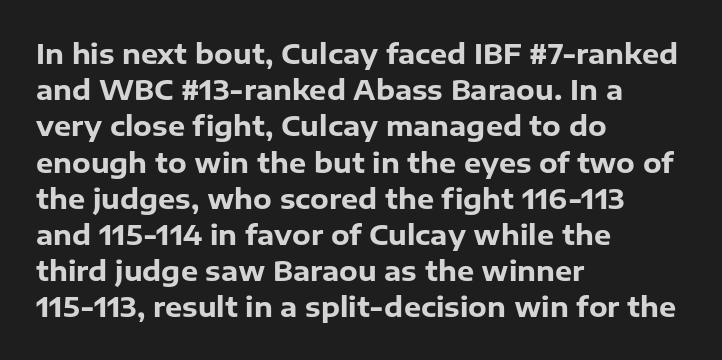
The image shows 27 px bold type, upright; set left-aligned, normal line spacing (1.34x), normal letter spacing, not underlined.
